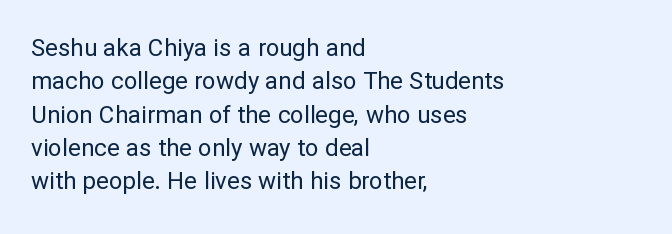
The letterforms sit at book weight or below. Posture: straight, roman, zero tilt. Tracking value appears to be zero — textbook default spacing. The passage shown stacks its lines at a standard gap. Is the block centered? No — it sits flush against the left margin. The foot of each line stays bare and open.
